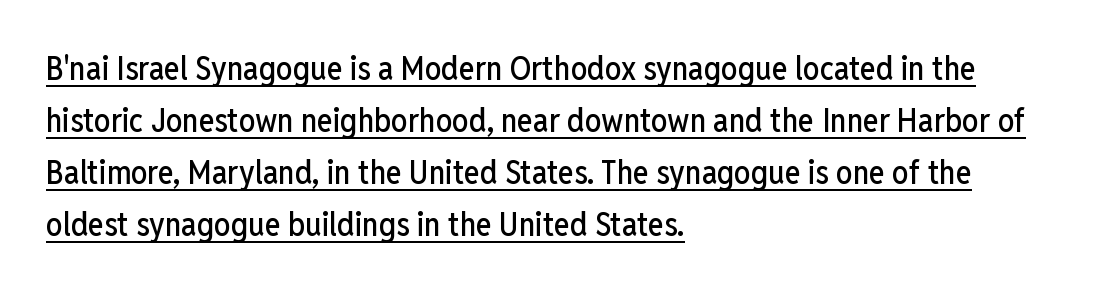
Horizontally, the lines are justified to the leading edge only. Note the varied advance widths — an 'i' is clearly narrower than an 'm'. Tracking here is standard; glyphs follow each other at the usual distance. Regarding serifs, this sample does without them. Compared with undecorated copy, this sample adds a rule below the words. Reading down the column, the eye jumps a familiar distance to each next line.
